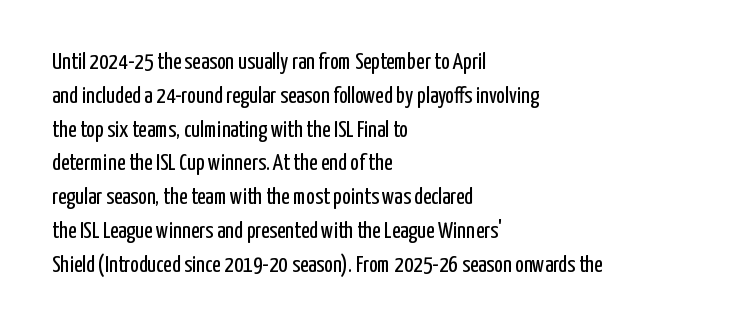
The image shows 23 px text type, upright; set left-aligned, normal line spacing (1.47x), normal letter spacing, not underlined.
